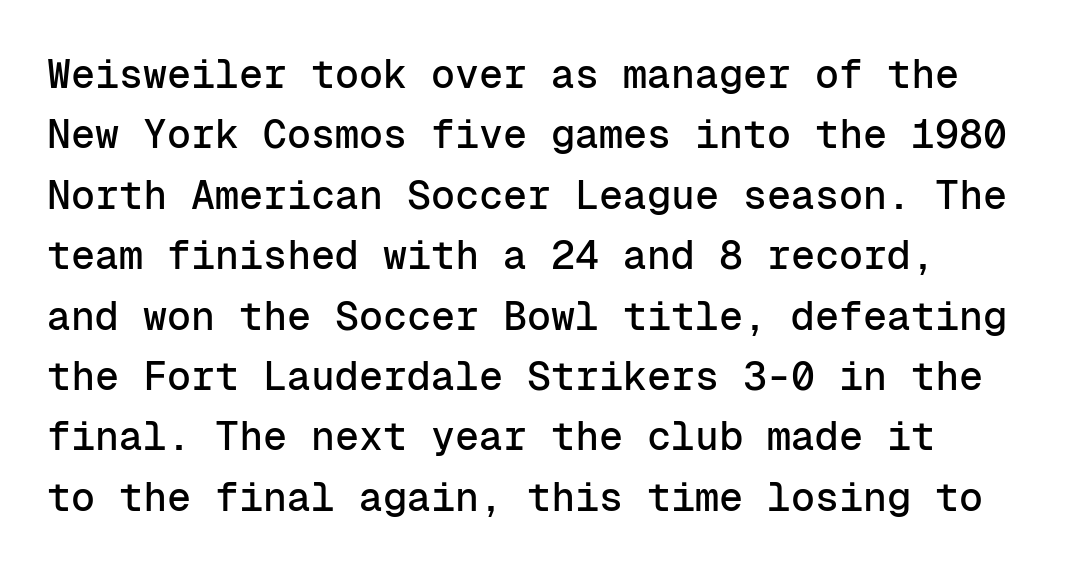
{"serif": "no", "italic": "no", "width": "normal", "stroke_contrast": "low", "x_height": "medium", "monospaced": "yes", "underline": "no", "align": "left", "line_spacing": "normal", "line_spacing_ratio": 1.51, "letter_spacing": "normal", "letter_spacing_em": 0.0, "glyph_px": 40}
